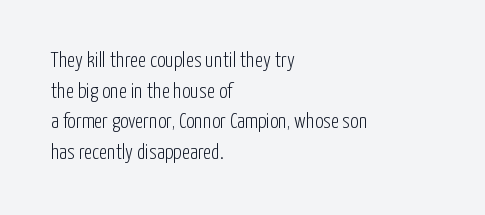
Q: Is the text bold? A: No.
Q: Is the text italic (slanted)? A: No, it is upright.
Q: Is the text underlined? A: No.
Q: How is the paragraph aligned? A: Left-aligned.
Q: Is the spacing between letters normal or unusually wide? A: Normal.
Q: Is the spacing between lines tight, normal or loose? A: Normal.
